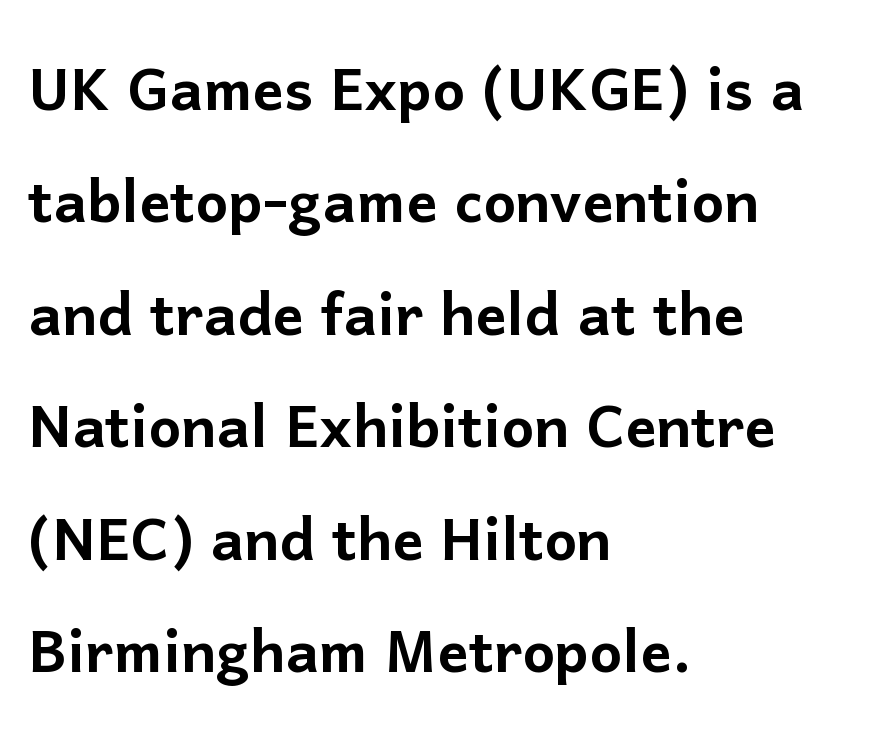
The image shows 77 px sans-serif type, upright; set left-aligned, normal line spacing (1.46x), normal letter spacing, not underlined; low stroke contrast and a medium x-height.
